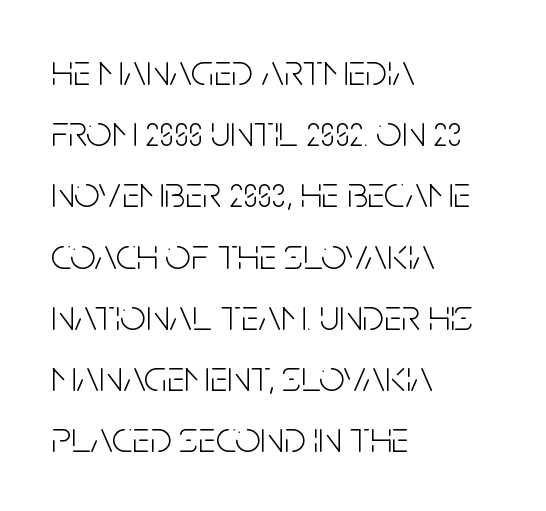
Q: Is the text bold? A: No.
Q: Is the text italic (slanted)? A: No, it is upright.
Q: Is the typeface a serif or a sans-serif typeface? A: Sans-serif.
Q: Is the text underlined? A: No.
Q: How is the paragraph aligned? A: Left-aligned.
Q: Is the spacing between letters normal or unusually wide? A: Normal.
Q: Is the spacing between lines tight, normal or loose? A: Normal.
Q: Width (condensed, normal, or wide)? A: Condensed.
Q: Stroke contrast? A: Low.
Q: x-height? A: Large.
Q: Monospaced? A: No.
